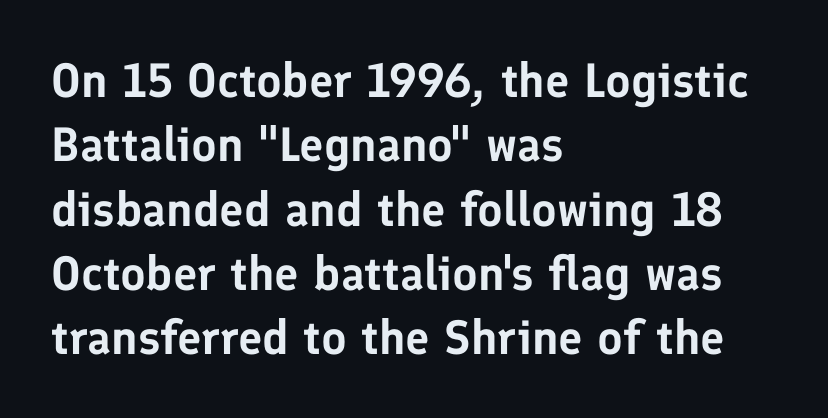
{"serif": "no", "italic": "no", "width": "normal", "stroke_contrast": "low", "x_height": "medium", "monospaced": "no", "underline": "no", "align": "left", "line_spacing": "normal", "line_spacing_ratio": 1.34, "letter_spacing": "normal", "letter_spacing_em": 0.0, "glyph_px": 48}
